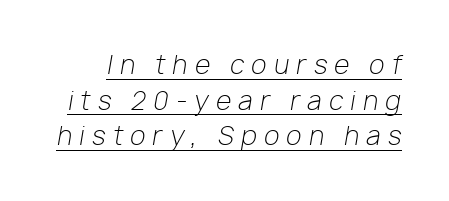
{"italic": "yes", "lean": "right", "slant_degrees": 10, "bold": "no", "underline": "yes", "line_spacing": "normal", "line_spacing_ratio": 1.43, "letter_spacing": "wide", "letter_spacing_em": 0.3, "glyph_px": 25}
